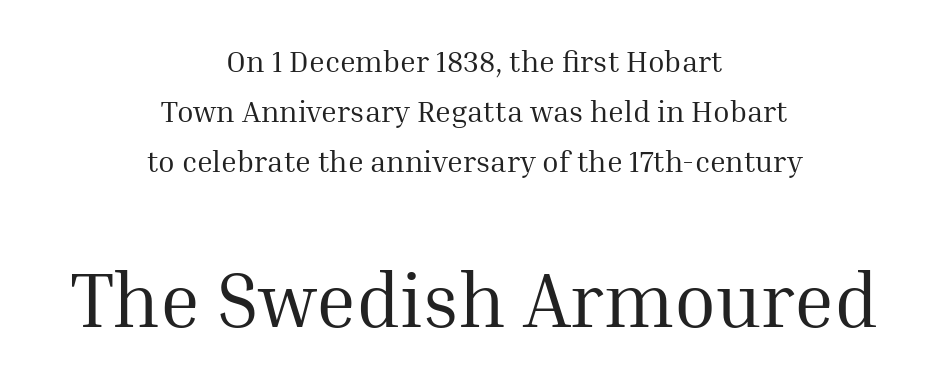
The following chunk of copy outweighs the initial chunk in type size. You could call the tracking neutral — neither tight nor loose. The space beneath each line is pristine and unruled. Do the characters align in a grid? No, the font is proportional. The space between consecutive lines is moderate.
